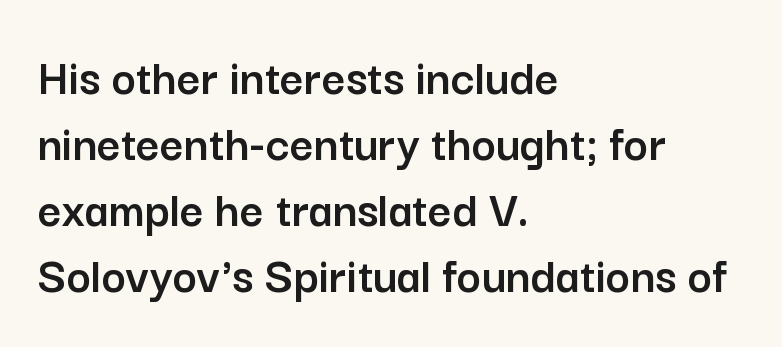
The image shows 52 px sans-serif type, upright; set left-aligned, normal line spacing (1.27x), normal letter spacing, not underlined; low stroke contrast and a medium x-height.
